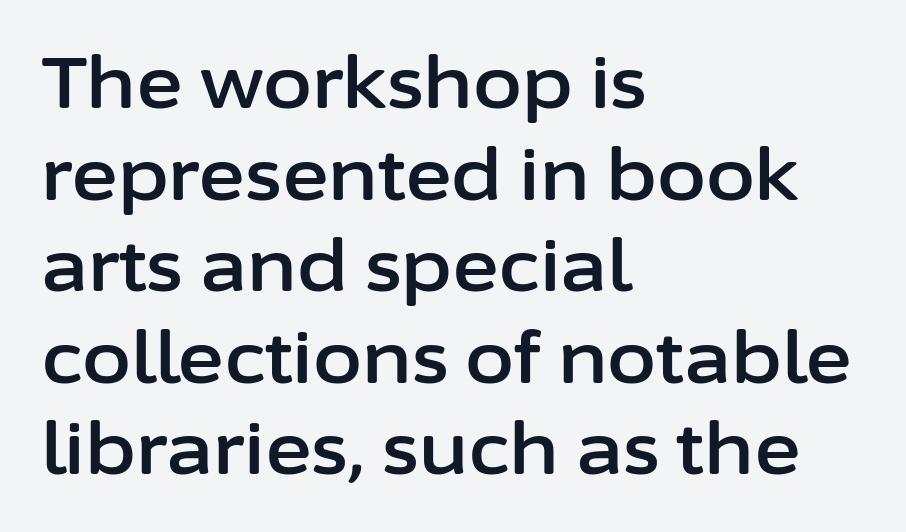
{"serif": "no", "italic": "no", "width": "normal", "stroke_contrast": "low", "x_height": "medium", "monospaced": "no", "underline": "no", "align": "left", "line_spacing": "normal", "line_spacing_ratio": 1.29, "letter_spacing": "normal", "letter_spacing_em": 0.0, "glyph_px": 71}
